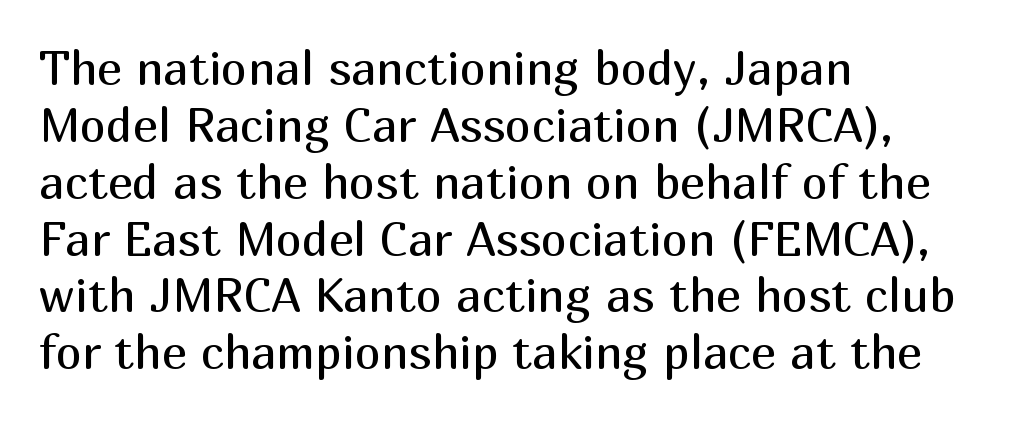
Proportional: the letters do not fall into vertical columns. In terms of letterspacing, this is plain default setting. The lines are quadded left. Quick note: not italic, upright.
